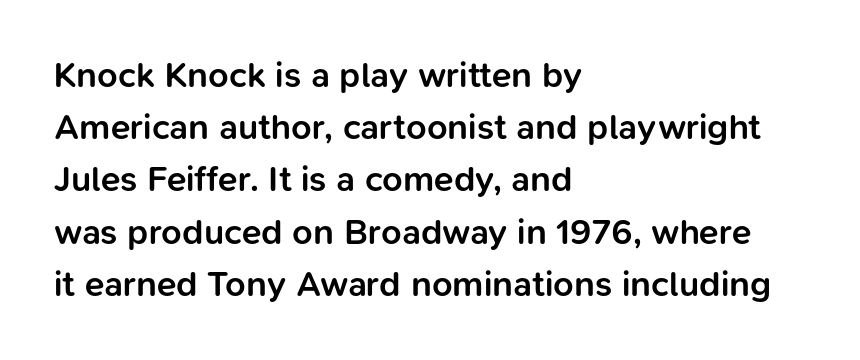
The passage shown is typed in a proportional face where columns would drift. Italic: no, the glyphs are upright roman. A normal amount of white space separates one row of letters from the next. Firm but not heavy-handed strokes: this text is semibold.
